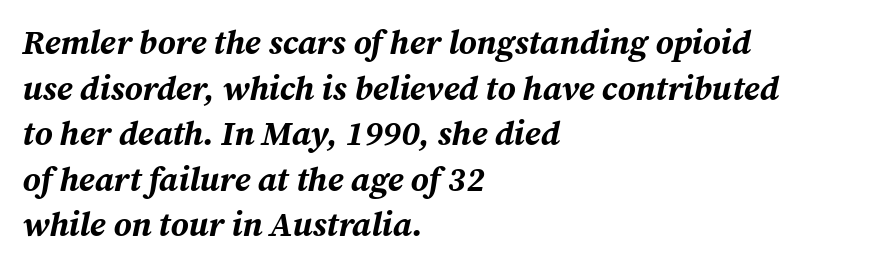
{"italic": "yes", "lean": "right", "slant_degrees": 12, "bold": "yes", "weight": "bold", "width": "normal", "stroke_contrast": "medium", "x_height": "medium", "monospaced": "no", "underline": "no", "align": "left", "line_spacing": "normal", "line_spacing_ratio": 1.34, "letter_spacing": "normal", "letter_spacing_em": 0.0, "glyph_px": 34}
